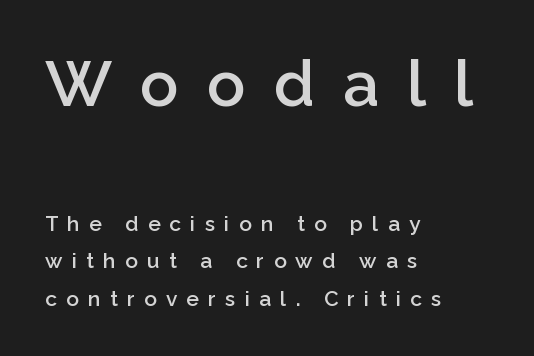
Q: Is the text bold? A: Semi-bold.
Q: Is the text italic (slanted)? A: No, it is upright.
Q: Is the typeface a serif or a sans-serif typeface? A: Sans-serif.
Q: Is the text underlined? A: No.
Q: How is the paragraph aligned? A: Left-aligned.
Q: Is the spacing between letters normal or unusually wide? A: Unusually wide.
Q: Which block of text is set in a larger size, the first (top) or the second (bottom)? A: The first (top) one.
Q: Width (condensed, normal, or wide)? A: Normal.
Q: Stroke contrast? A: Low.
Q: x-height? A: Medium.
Q: Monospaced? A: No.
